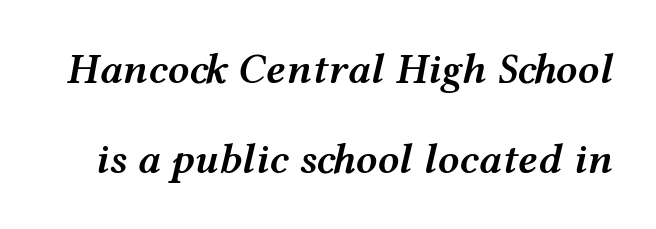
The image shows 43 px semibold, wide type, italic (leaning right); set loose line spacing (2.1x), normal letter spacing, not underlined; medium stroke contrast and a medium x-height.
